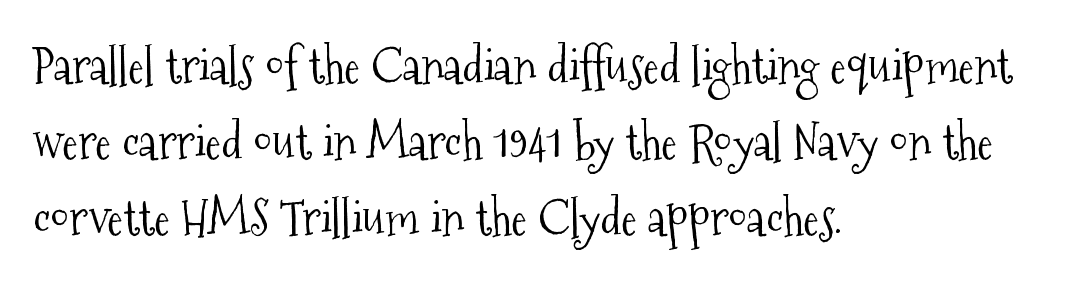
The image shows 48 px light, condensed serif type, upright; set left-aligned, normal line spacing (1.58x), normal letter spacing, not underlined; medium stroke contrast and a medium x-height.
